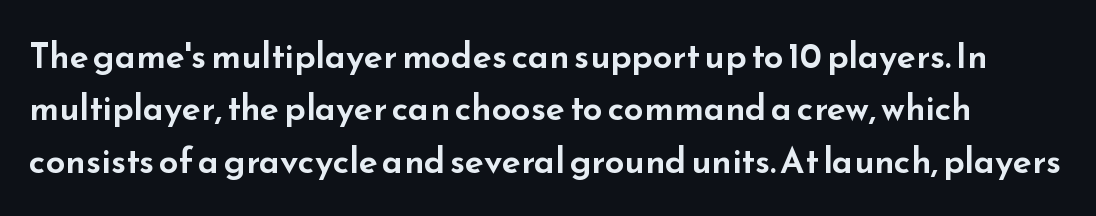
{"serif": "no", "italic": "no", "width": "wide", "stroke_contrast": "low", "x_height": "small", "monospaced": "no", "underline": "no", "line_spacing": "normal", "line_spacing_ratio": 1.5, "letter_spacing": "normal", "letter_spacing_em": 0.0, "glyph_px": 35}
